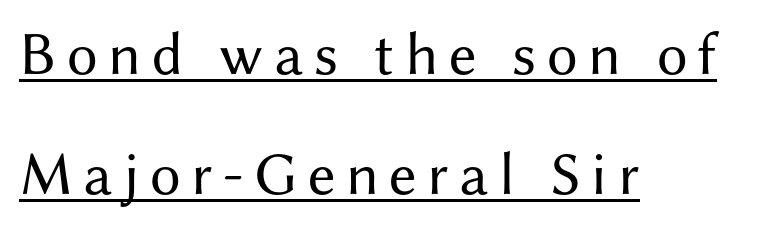
The image shows 61 px regular-weight sans-serif type, upright; set left-aligned, loose line spacing (1.96x), underlined; medium stroke contrast and a medium x-height.
